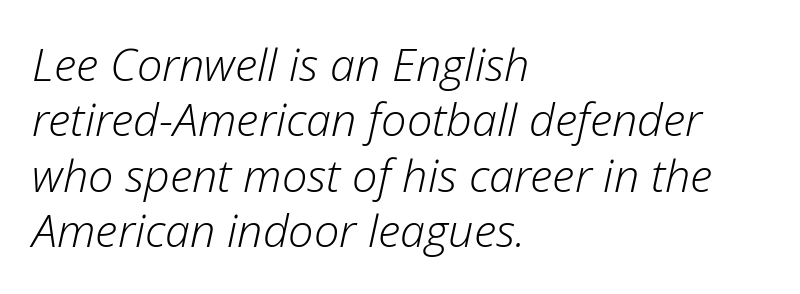
{"italic": "yes", "lean": "right", "slant_degrees": 12, "bold": "no", "weight": "light", "width": "normal", "stroke_contrast": "low", "x_height": "medium", "monospaced": "no", "underline": "no", "align": "left", "line_spacing_ratio": 1.23, "letter_spacing": "normal", "letter_spacing_em": 0.0, "glyph_px": 45}
